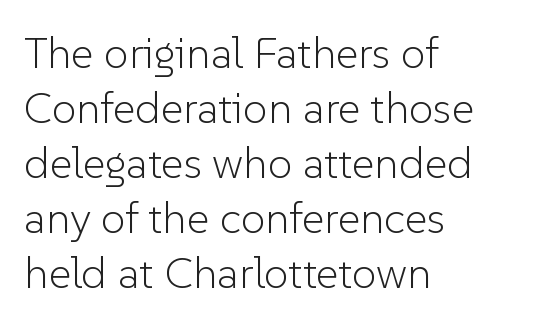
The image shows 44 px light sans-serif type, upright; set left-aligned, normal line spacing (1.25x), normal letter spacing, not underlined; low stroke contrast and a medium x-height.
